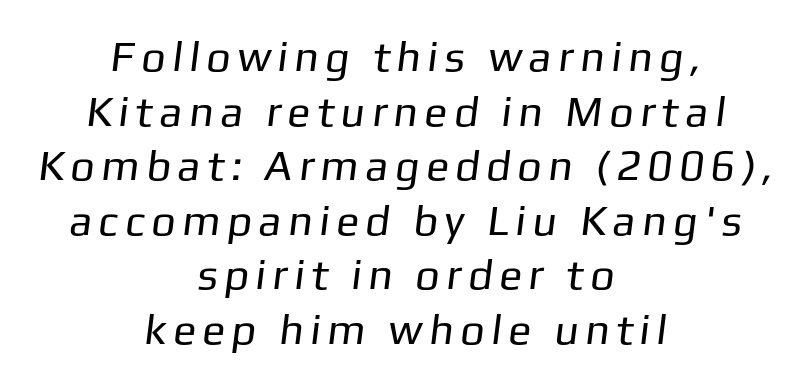
Is the type heavy? It reads as light-to-regular instead. In terms of leading, this rendering sits right in the middle. Classification — sans serif. A typesetter would call this proportional, since set widths differ per character. The specimen omits any rule beneath the text block's lines. Each line is balanced around a shared central axis.
